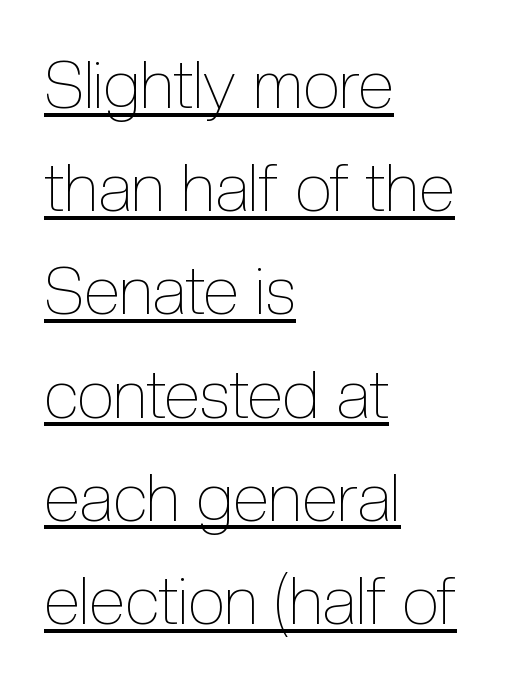
Q: Is the text bold? A: No.
Q: Is the text italic (slanted)? A: No, it is upright.
Q: Is the text underlined? A: Yes.
Q: How is the paragraph aligned? A: Left-aligned.
Q: Is the spacing between letters normal or unusually wide? A: Normal.
Q: Is the spacing between lines tight, normal or loose? A: Normal.
Q: Width (condensed, normal, or wide)? A: Condensed.
Q: x-height? A: Medium.
Q: Monospaced? A: No.
